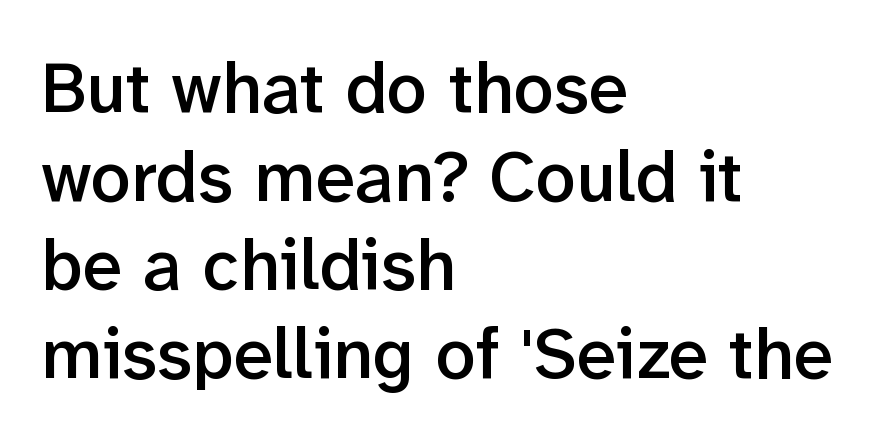
Regarding serifs, this sample does without them. The passage shown has conventional tracking throughout. You could not count columns in this text — the font is proportionally spaced. The rendering uses a semibold face; strokes are thickened but not to full bold.
